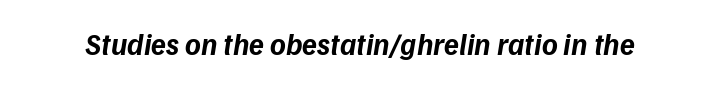
{"italic": "yes", "lean": "right", "slant_degrees": 9, "bold": "yes", "weight": "bold", "width": "normal", "stroke_contrast": "low", "x_height": "medium", "monospaced": "no", "underline": "no", "letter_spacing": "normal", "letter_spacing_em": 0.0, "glyph_px": 30}
